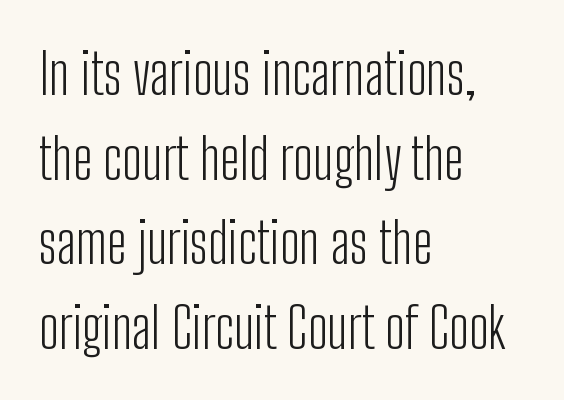
{"serif": "no", "italic": "no", "bold": "no", "weight": "light", "width": "condensed", "stroke_contrast": "low", "x_height": "medium", "monospaced": "no", "underline": "no", "align": "left", "line_spacing": "normal", "line_spacing_ratio": 1.51, "letter_spacing": "normal", "letter_spacing_em": 0.0, "glyph_px": 56}
